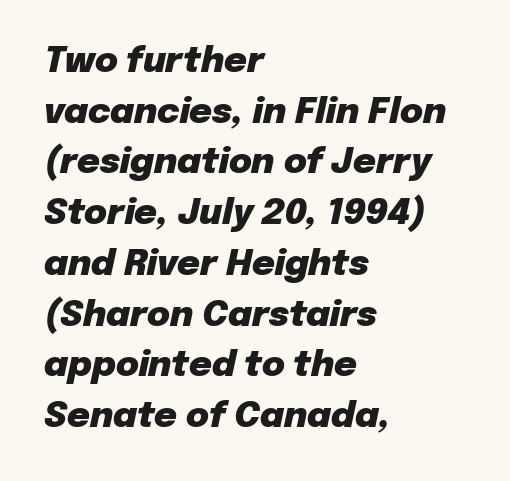
The image shows 35 px heavy type, italic (leaning right); set left-aligned, normal line spacing (1.45x), normal letter spacing, not underlined; low stroke contrast and a medium x-height.
